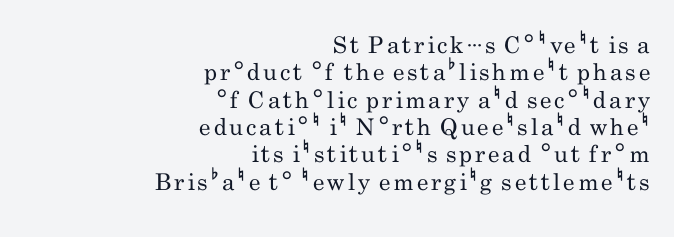
Where is the straight margin? On the right. No letter is thick-stroked: the sample isn't bold. Quick note: underline off. The letters stand upright; this is a roman face.
